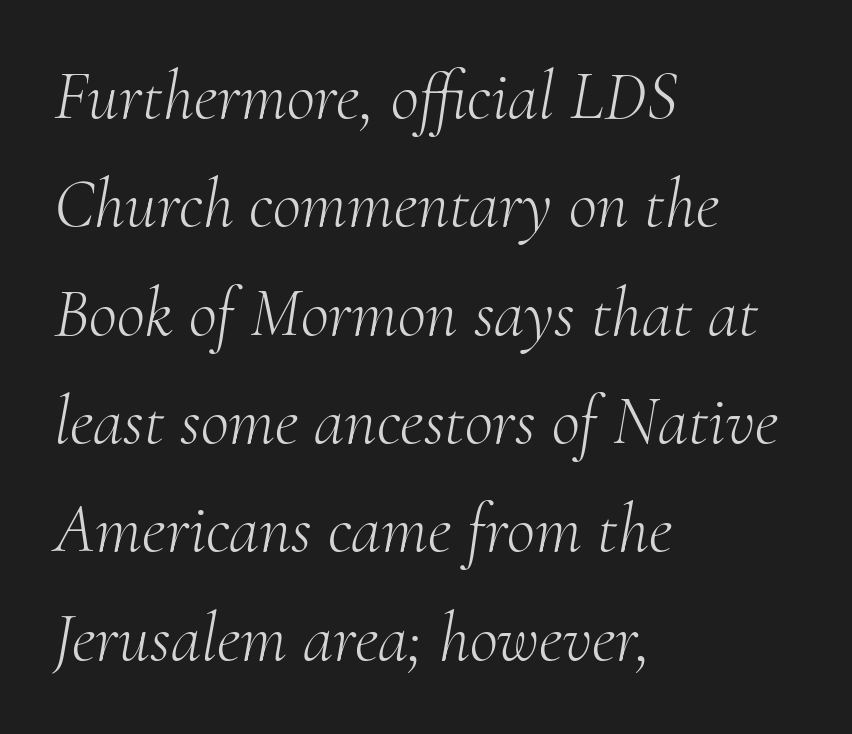
Q: Is the text bold? A: No.
Q: Is the text italic (slanted)? A: Yes, it leans right by about 10 degrees.
Q: Is the typeface a serif or a sans-serif typeface? A: Serif.
Q: Is the text underlined? A: No.
Q: How is the paragraph aligned? A: Left-aligned.
Q: Is the spacing between letters normal or unusually wide? A: Normal.
Q: Is the spacing between lines tight, normal or loose? A: Normal.
Q: Width (condensed, normal, or wide)? A: Normal.
Q: Stroke contrast? A: Medium.
Q: x-height? A: Small.
Q: Monospaced? A: No.
